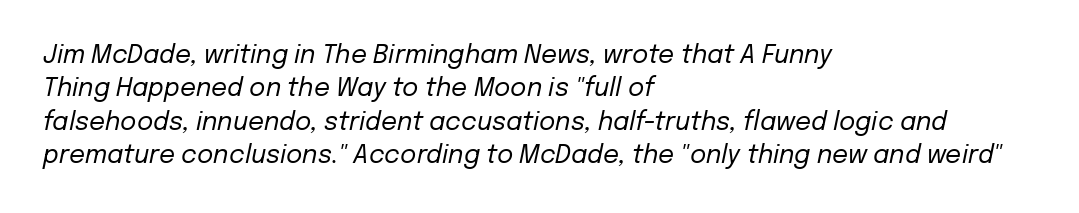
Q: Is the text bold? A: No.
Q: Is the text italic (slanted)? A: Yes, it leans right by about 12 degrees.
Q: Is the text underlined? A: No.
Q: How is the paragraph aligned? A: Left-aligned.
Q: Is the spacing between letters normal or unusually wide? A: Normal.
Q: Is the spacing between lines tight, normal or loose? A: Normal.
